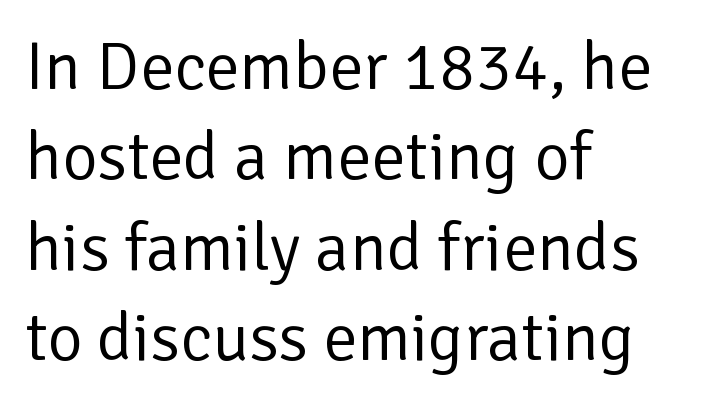
The face used here is proportionally spaced, like ordinary book or web type. Default kerning and tracking; the words read as compact shapes. Where is the straight margin? On the left. Notice how descenders clear the ascenders below comfortably — that's standard leading. The lettering holds an erect, upright posture throughout. Rule under the text: the space is simply empty.
